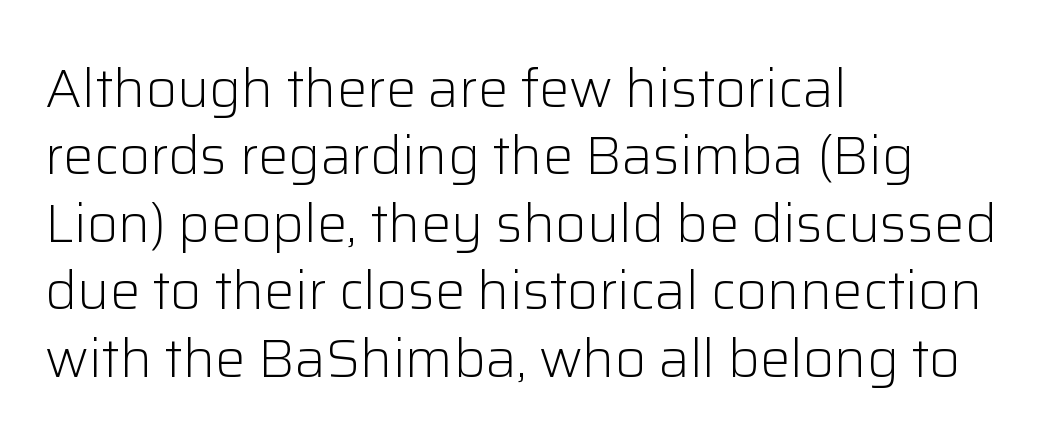
Q: Is the text bold? A: No.
Q: Is the text italic (slanted)? A: No, it is upright.
Q: Is the typeface a serif or a sans-serif typeface? A: Sans-serif.
Q: Is the text underlined? A: No.
Q: How is the paragraph aligned? A: Left-aligned.
Q: Is the spacing between letters normal or unusually wide? A: Normal.
Q: Is the spacing between lines tight, normal or loose? A: Normal.
Q: Width (condensed, normal, or wide)? A: Normal.
Q: Stroke contrast? A: Low.
Q: x-height? A: Medium.
Q: Monospaced? A: No.
